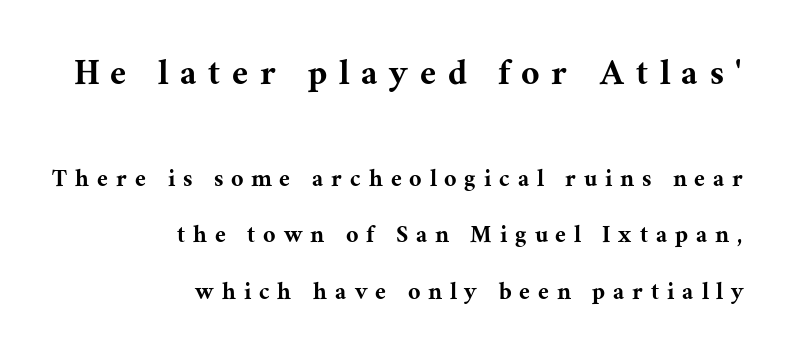
{"serif": "yes", "italic": "no", "width": "normal", "stroke_contrast": "medium", "x_height": "medium", "monospaced": "no", "underline": "no", "align": "right", "line_spacing": "loose", "line_spacing_ratio": 2.08, "letter_spacing": "wide", "letter_spacing_em": 0.31, "larger_block": "first", "size_ratio": 1.48, "glyph_px": 40}
